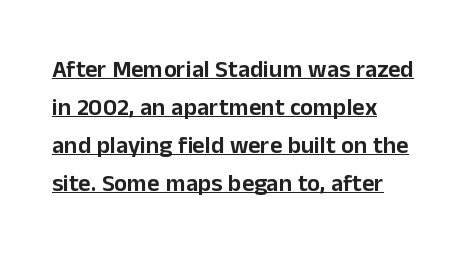
Q: Is the text italic (slanted)? A: No, it is upright.
Q: Is the text underlined? A: Yes.
Q: How is the paragraph aligned? A: Left-aligned.
Q: Is the spacing between letters normal or unusually wide? A: Normal.
Q: Is the spacing between lines tight, normal or loose? A: Normal.
